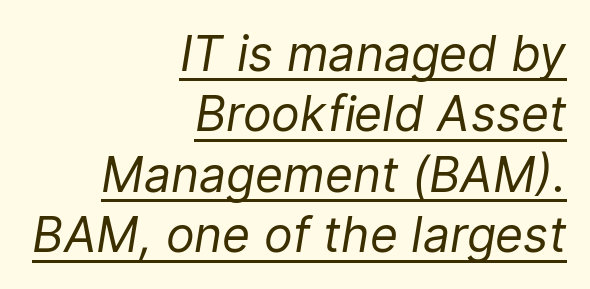
{"italic": "yes", "lean": "right", "slant_degrees": 9, "bold": "no", "weight": "regular", "width": "normal", "stroke_contrast": "low", "x_height": "medium", "monospaced": "no", "underline": "yes", "align": "right", "line_spacing": "normal", "line_spacing_ratio": 1.26, "letter_spacing": "normal", "letter_spacing_em": 0.0, "glyph_px": 48}
